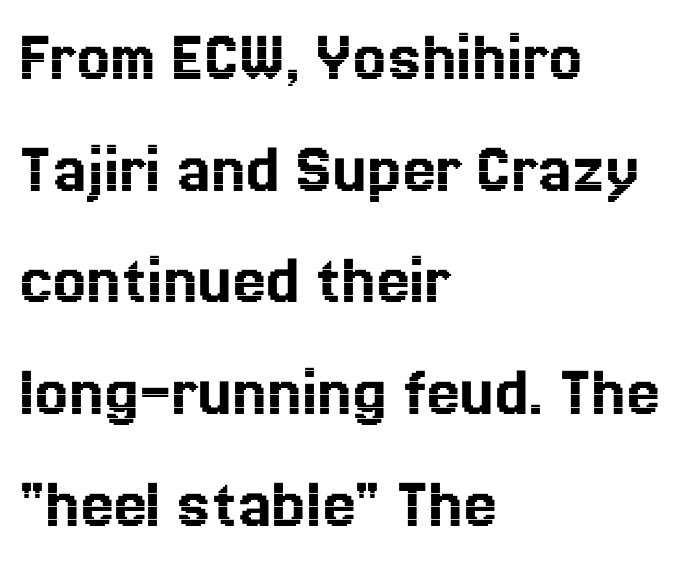
Q: Is the text italic (slanted)? A: No, it is upright.
Q: Is the text underlined? A: No.
Q: How is the paragraph aligned? A: Left-aligned.
Q: Is the spacing between letters normal or unusually wide? A: Normal.
Q: Is the spacing between lines tight, normal or loose? A: Normal.
Q: Width (condensed, normal, or wide)? A: Normal.
Q: x-height? A: Medium.
Q: Monospaced? A: No.
